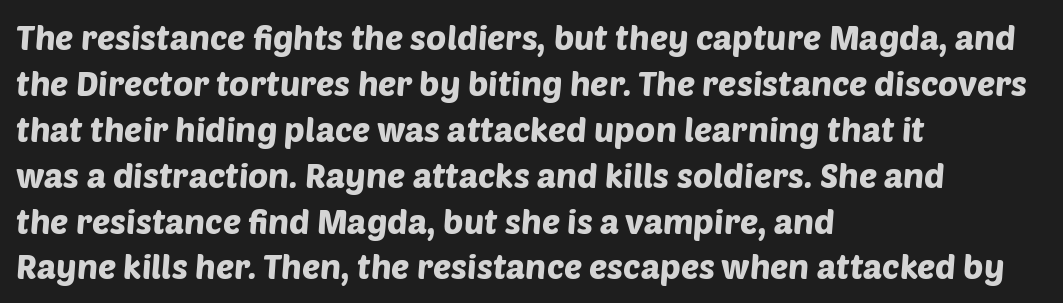
Q: Is the typeface a serif or a sans-serif typeface? A: Sans-serif.
Q: Is the text underlined? A: No.
Q: How is the paragraph aligned? A: Left-aligned.
Q: Is the spacing between letters normal or unusually wide? A: Normal.
Q: Is the spacing between lines tight, normal or loose? A: Normal.
Q: Width (condensed, normal, or wide)? A: Normal.
Q: Stroke contrast? A: Low.
Q: x-height? A: Large.
Q: Monospaced? A: No.
